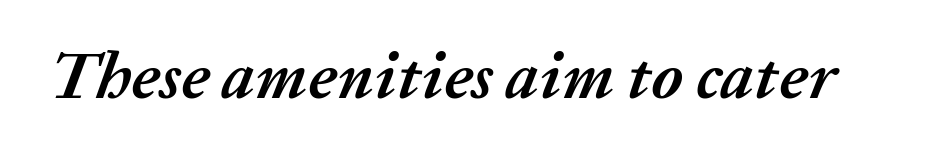
This sample uses plain, unmodified letter spacing. Italic: yes, the glyphs are oblique. Every letter is thick-stroked: bold, no question. Varying glyph widths throughout — classic text-font behaviour. Clear beneath every line of the passage.
